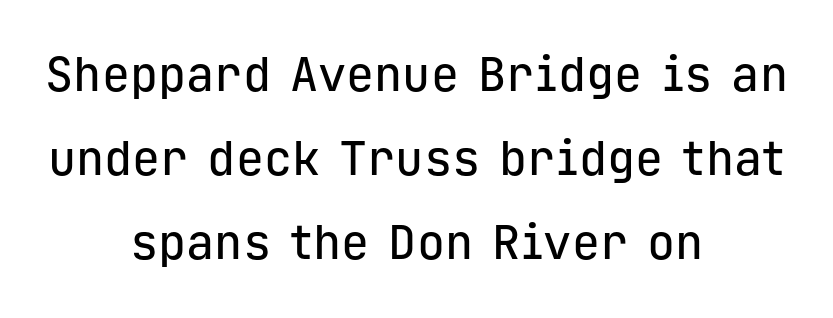
Does the lettering tilt? It doesn't — this is upright. The rendering shows plain stroke endings on the letterforms — a sans-serif design. The paragraph has two soft edges and a firm central axis. Default kerning and tracking; the words read as compact shapes.
